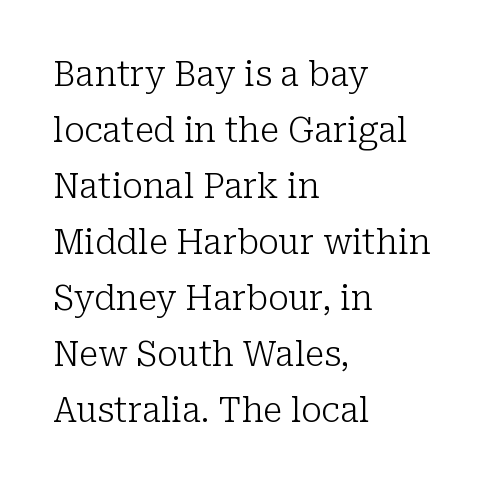
{"serif": "yes", "italic": "no", "bold": "no", "weight": "light", "width": "normal", "stroke_contrast": "low", "x_height": "medium", "monospaced": "no", "underline": "no", "align": "left", "line_spacing": "normal", "line_spacing_ratio": 1.6, "letter_spacing": "normal", "letter_spacing_em": 0.0, "glyph_px": 35}
